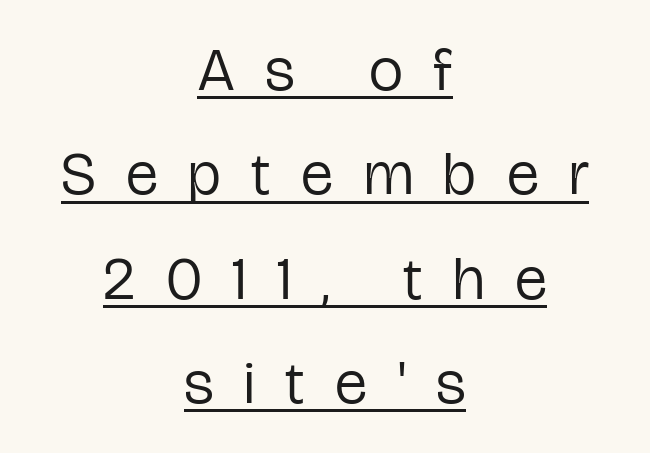
Varying glyph widths throughout — classic text-font behaviour. In terms of posture, this sample is upright. Summary of weight: not heavy and not bold. This rendering employs a face without finishing strokes, i.e., a sans-serif. The typesetter chose a symmetrical, centered arrangement here. Caption: expanded tracking, letters set apart.
